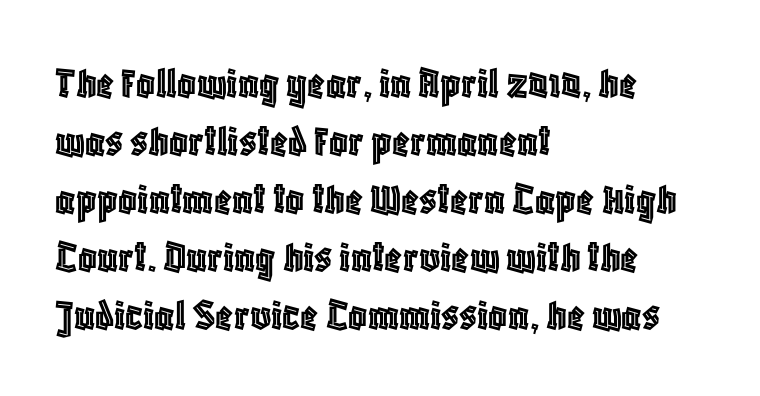
{"italic": "no", "width": "condensed", "x_height": "large", "monospaced": "no", "underline": "no", "align": "left", "line_spacing": "normal", "line_spacing_ratio": 1.26, "letter_spacing": "normal", "letter_spacing_em": 0.0, "glyph_px": 46}
